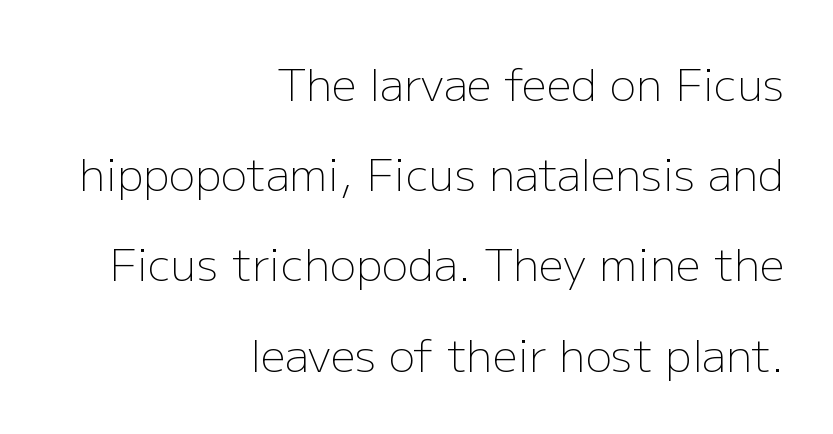
Q: Is the text bold? A: No.
Q: Is the text italic (slanted)? A: No, it is upright.
Q: Is the typeface a serif or a sans-serif typeface? A: Sans-serif.
Q: Is the text underlined? A: No.
Q: How is the paragraph aligned? A: Right-aligned.
Q: Is the spacing between letters normal or unusually wide? A: Normal.
Q: Is the spacing between lines tight, normal or loose? A: Loose.
Q: Width (condensed, normal, or wide)? A: Normal.
Q: Stroke contrast? A: Low.
Q: x-height? A: Medium.
Q: Monospaced? A: No.
